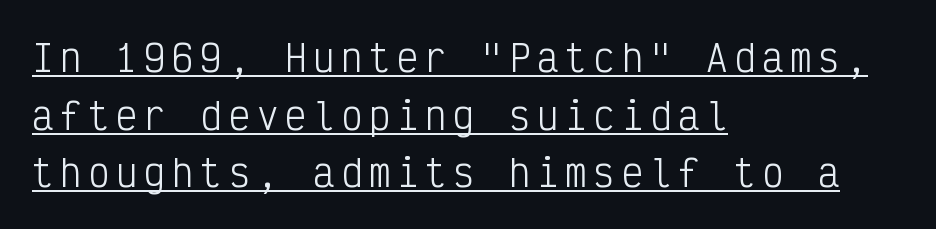
The image shows 36 px light, condensed sans-serif type, upright, monospaced; set left-aligned, normal line spacing (1.6x), underlined; low stroke contrast and a medium x-height.
